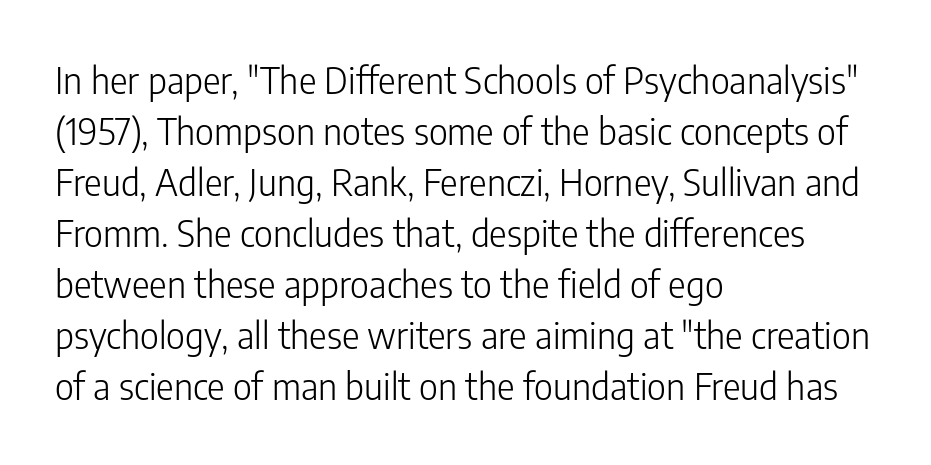
Q: Is the text bold? A: No.
Q: Is the text italic (slanted)? A: No, it is upright.
Q: Is the typeface a serif or a sans-serif typeface? A: Sans-serif.
Q: Is the text underlined? A: No.
Q: How is the paragraph aligned? A: Left-aligned.
Q: Is the spacing between letters normal or unusually wide? A: Normal.
Q: Is the spacing between lines tight, normal or loose? A: Normal.
Q: Width (condensed, normal, or wide)? A: Condensed.
Q: Stroke contrast? A: Low.
Q: x-height? A: Medium.
Q: Monospaced? A: No.
